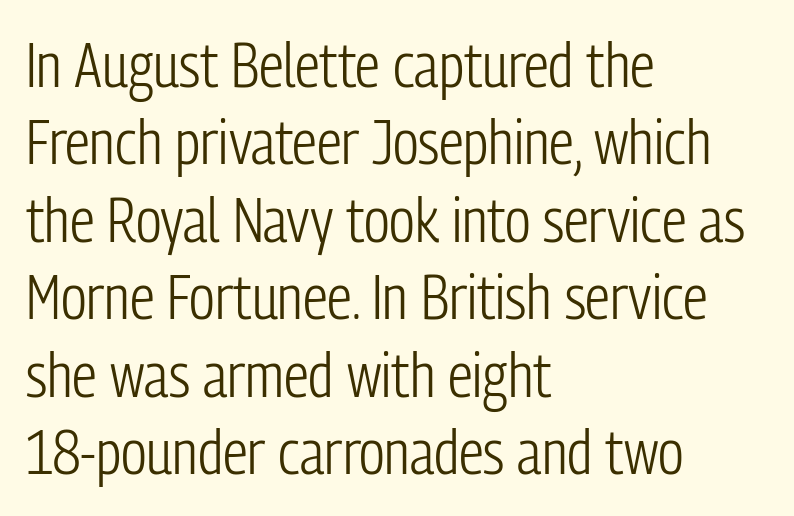
{"serif": "no", "italic": "no", "bold": "no", "weight": "light", "width": "condensed", "stroke_contrast": "low", "x_height": "medium", "monospaced": "no", "underline": "no", "align": "left", "line_spacing": "normal", "line_spacing_ratio": 1.25, "letter_spacing": "normal", "letter_spacing_em": 0.0, "glyph_px": 62}
